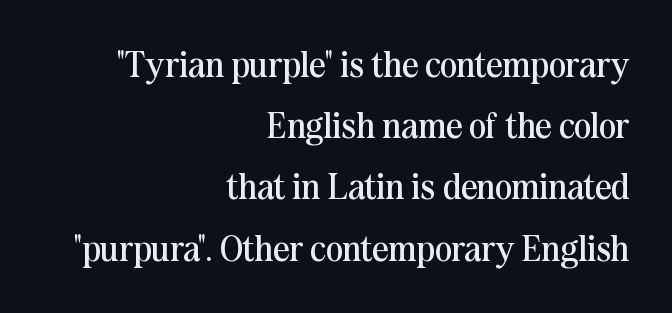
The image shows 36 px regular-weight serif type, upright; set right-aligned, normal line spacing (1.7x), normal letter spacing, not underlined; medium stroke contrast and a medium x-height.
